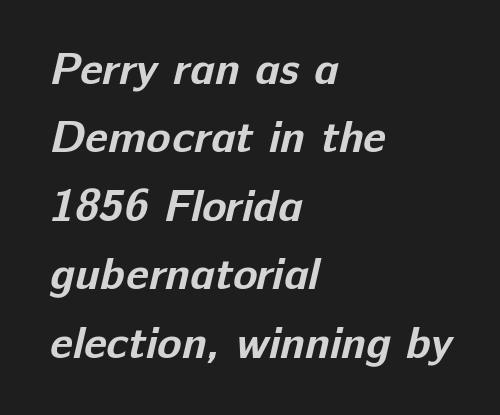
Bare-footed words on every line. Character widths vary here, with narrow letters taking less room than wide ones. The typesetter chose a ragged-right arrangement here. Observe the ordinary spacing: letters are neighbours, not strangers.
